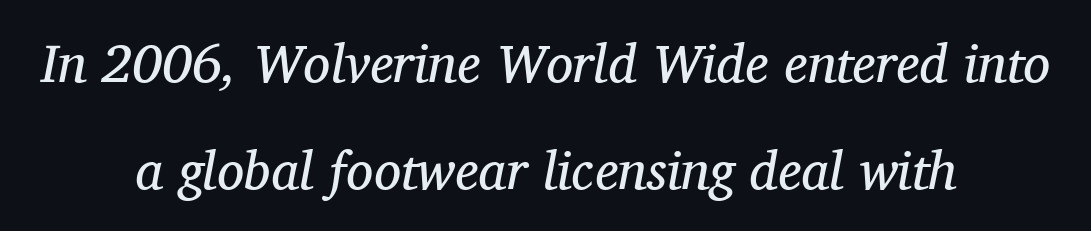
{"serif": "yes", "italic": "yes", "lean": "right", "slant_degrees": 11, "bold": "no", "weight": "regular", "width": "normal", "stroke_contrast": "medium", "x_height": "medium", "monospaced": "no", "underline": "no", "align": "center", "line_spacing": "loose", "line_spacing_ratio": 1.99, "letter_spacing": "normal", "letter_spacing_em": 0.0, "glyph_px": 54}
